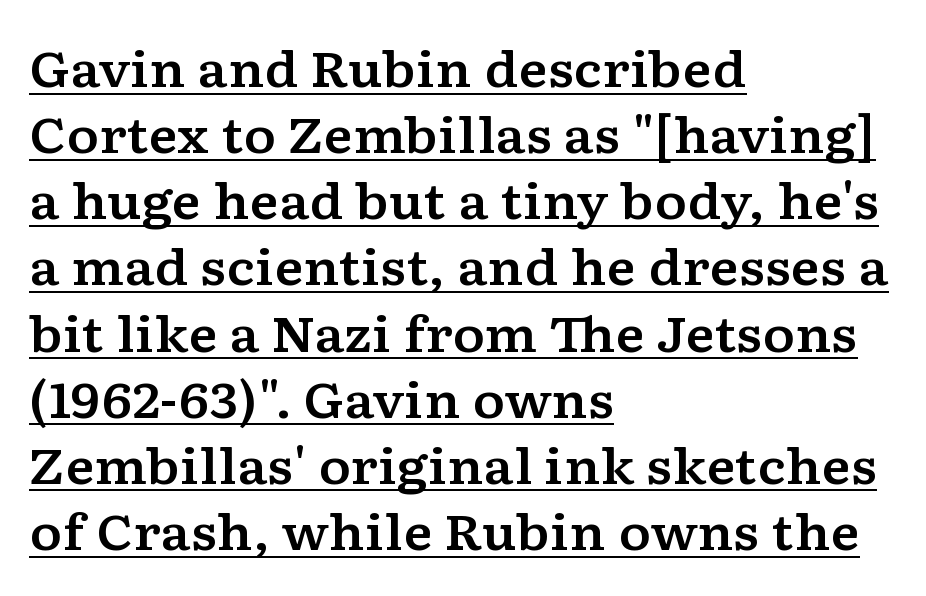
The rendering uses the underline text-decoration. The vertical gap from one line to the next is medium. Note the varied advance widths — an 'i' is clearly narrower than an 'm'. Short and long lines alike share a common starting point at left. Nothing unusual about the tracking: characters are spaced as the font intends.
